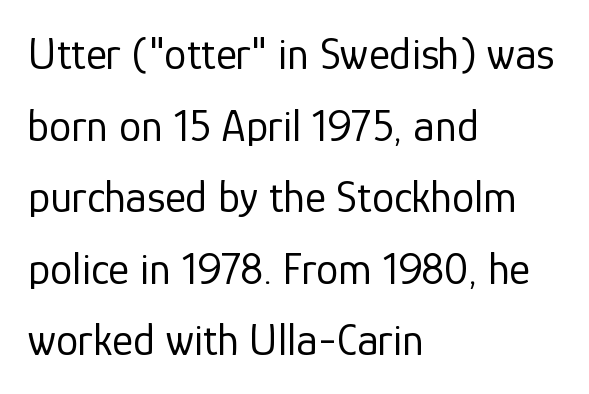
Layout note: lines flush left. This rendering leaves character spacing at its baseline value. The space directly below the letters is spotless. Serifs: no, the terminals of the letterforms are clean. These lines were composed using upright roman letters.
